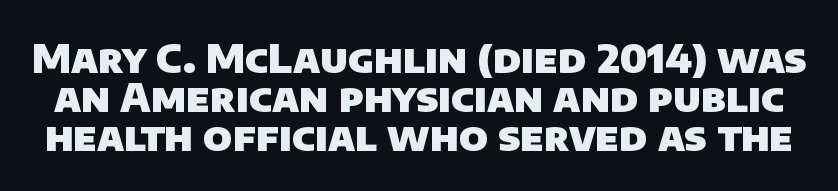
Q: Is the text bold? A: Yes.
Q: Is the typeface a serif or a sans-serif typeface? A: Sans-serif.
Q: Is the text underlined? A: No.
Q: Is the spacing between letters normal or unusually wide? A: Normal.
Q: Is the spacing between lines tight, normal or loose? A: Tight.
Q: Width (condensed, normal, or wide)? A: Normal.
Q: Stroke contrast? A: Low.
Q: x-height? A: Large.
Q: Monospaced? A: No.
